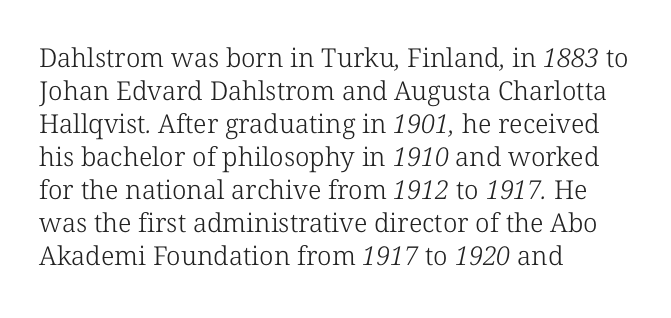
{"bold": "no", "underline": "no", "align": "left", "line_spacing": "normal", "line_spacing_ratio": 1.27, "letter_spacing": "normal", "letter_spacing_em": 0.0, "glyph_px": 26}
